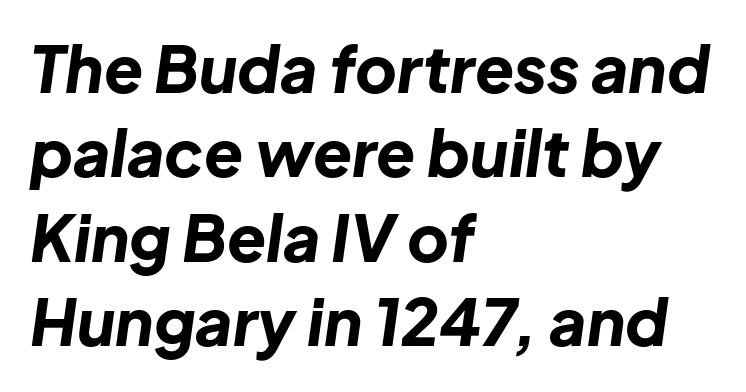
Leading matches the norm, producing a regular column. Any mark beneath the type? The region is blank. Italic? Definitely — the glyphs are oblique. Caption: multi-line text, flush left, ragged right. Is this a fixed-width face? No — the glyphs have proportional, varying widths. What weight is shown? A full bold with thick strokes.
